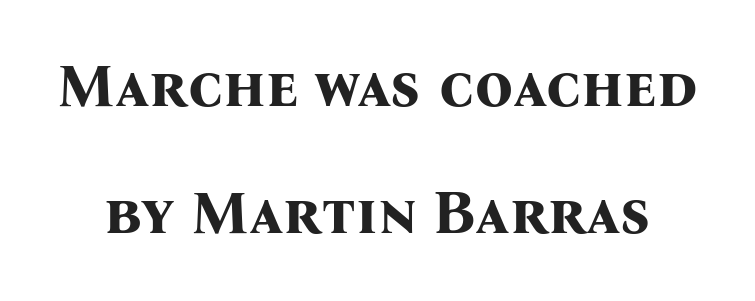
The leading is generous, giving the passage an open texture. Small tapered or slab feet sit at the stroke ends, so this counts as serif. Does the lettering tilt? It doesn't — this is upright. The rendering keeps characters at their native spacing. Think of a printed novel: that variable character pitch is what you see here.
